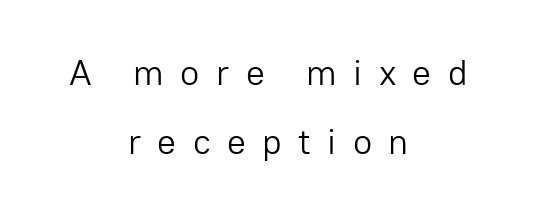
Q: Is the text bold? A: No.
Q: Is the text italic (slanted)? A: No, it is upright.
Q: Is the typeface a serif or a sans-serif typeface? A: Sans-serif.
Q: Is the text underlined? A: No.
Q: How is the paragraph aligned? A: Centered.
Q: Is the spacing between letters normal or unusually wide? A: Unusually wide.
Q: Is the spacing between lines tight, normal or loose? A: Loose.
Q: Width (condensed, normal, or wide)? A: Normal.
Q: Stroke contrast? A: Low.
Q: x-height? A: Medium.
Q: Monospaced? A: No.
